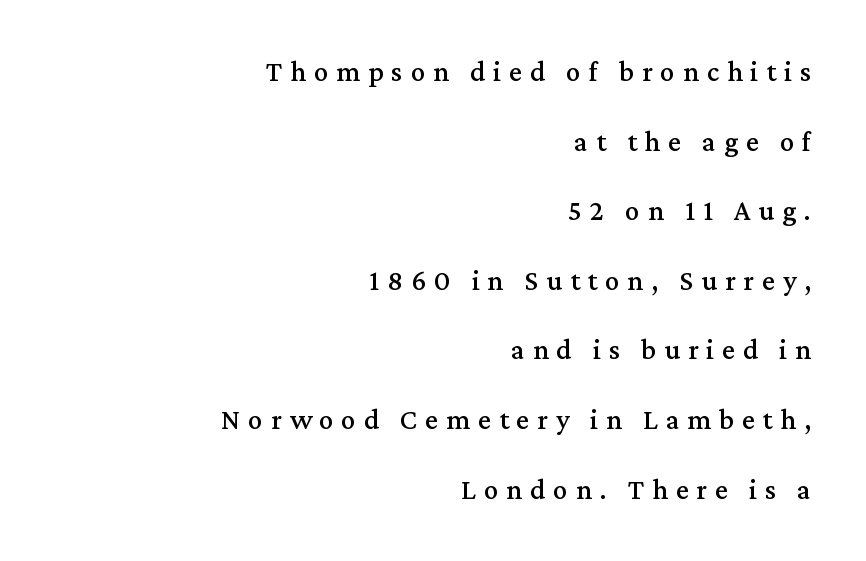
The passage shown is typed in a proportional face where columns would drift. Rows of type keep a wide berth in the vertical direction. The rendering anchors every line to the right-hand side. Little horizontal feet cap the strokes, marking this as serif type. The lettering holds an erect, upright posture throughout.
